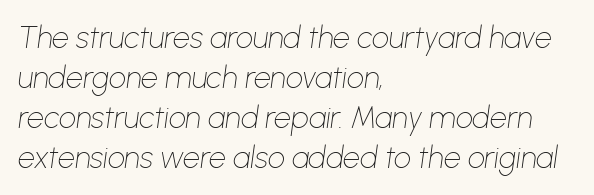
{"italic": "yes", "lean": "right", "slant_degrees": 8, "bold": "no", "weight": "thin", "width": "normal", "stroke_contrast": "low", "x_height": "medium", "monospaced": "no", "underline": "no", "align": "left", "line_spacing": "normal", "line_spacing_ratio": 1.33, "letter_spacing": "normal", "letter_spacing_em": 0.0, "glyph_px": 30}
